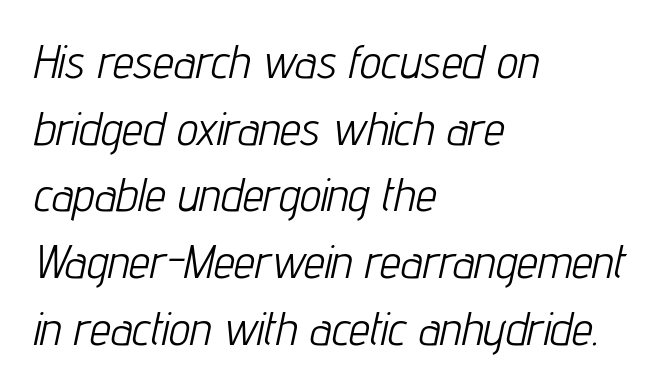
The image shows 47 px light, condensed type, italic (leaning right); set left-aligned, normal line spacing (1.42x), normal letter spacing, not underlined; low stroke contrast and a medium x-height.
